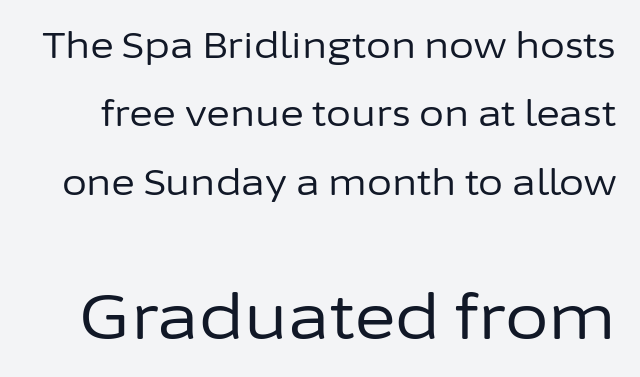
{"serif": "no", "italic": "no", "bold": "no", "weight": "regular", "width": "normal", "stroke_contrast": "low", "x_height": "medium", "monospaced": "no", "underline": "no", "line_spacing": "loose", "line_spacing_ratio": 1.9, "letter_spacing": "normal", "letter_spacing_em": 0.0, "larger_block": "second", "size_ratio": 1.75, "glyph_px": 63}
